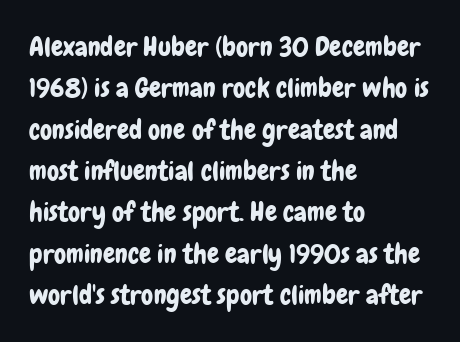
Successive baselines arrive at the customary interval. Short and long lines alike share a common starting point at left. Italic: no, the glyphs are upright roman. Short note: letters normally spaced. Quick note: underline off.
